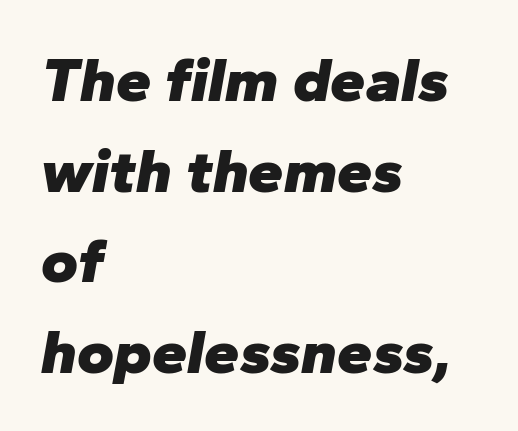
{"italic": "yes", "lean": "right", "slant_degrees": 10, "bold": "yes", "weight": "heavy", "width": "normal", "stroke_contrast": "low", "x_height": "medium", "monospaced": "no", "underline": "no", "align": "left", "line_spacing": "normal", "line_spacing_ratio": 1.44, "letter_spacing": "normal", "letter_spacing_em": 0.0, "glyph_px": 63}
